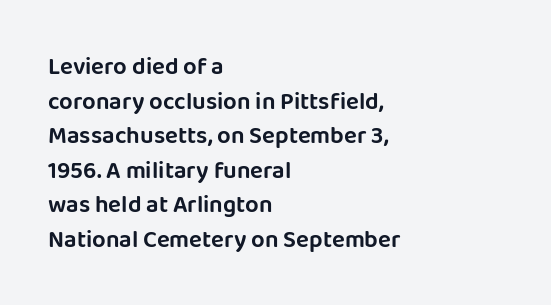
Q: Is the text italic (slanted)? A: No, it is upright.
Q: Is the text underlined? A: No.
Q: How is the paragraph aligned? A: Left-aligned.
Q: Is the spacing between letters normal or unusually wide? A: Normal.
Q: Is the spacing between lines tight, normal or loose? A: Normal.
